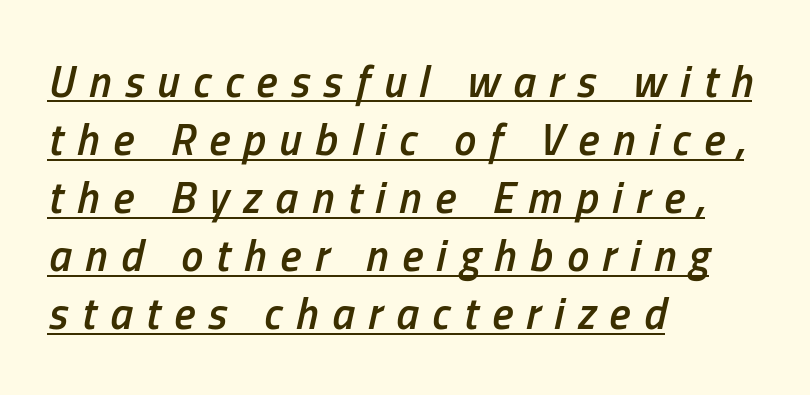
{"italic": "yes", "lean": "right", "slant_degrees": 13, "bold": "semi", "weight": "semibold", "width": "condensed", "stroke_contrast": "low", "x_height": "medium", "monospaced": "no", "underline": "yes", "align": "left", "line_spacing": "normal", "line_spacing_ratio": 1.32, "letter_spacing": "wide", "letter_spacing_em": 0.31, "glyph_px": 44}
